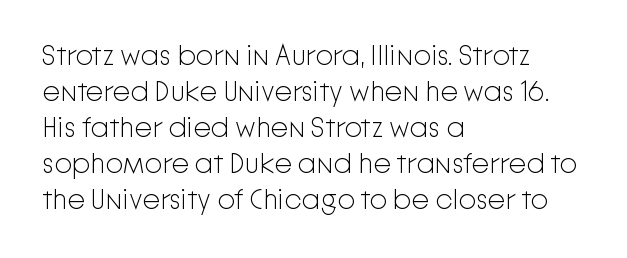
{"serif": "no", "italic": "no", "bold": "no", "weight": "light", "width": "normal", "stroke_contrast": "low", "x_height": "medium", "monospaced": "no", "underline": "no", "align": "left", "line_spacing": "normal", "line_spacing_ratio": 1.29, "letter_spacing": "normal", "letter_spacing_em": 0.0, "glyph_px": 28}
